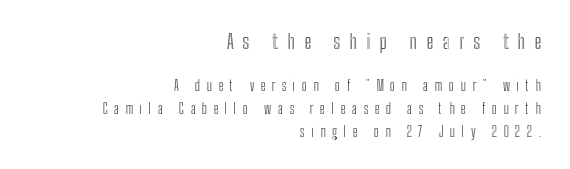
The image shows 20 px text type, upright; set right-aligned, normal line spacing (1.62x), unusually wide letter spacing (+0.47 em), not underlined; the first (top) block is 1.43x larger.
